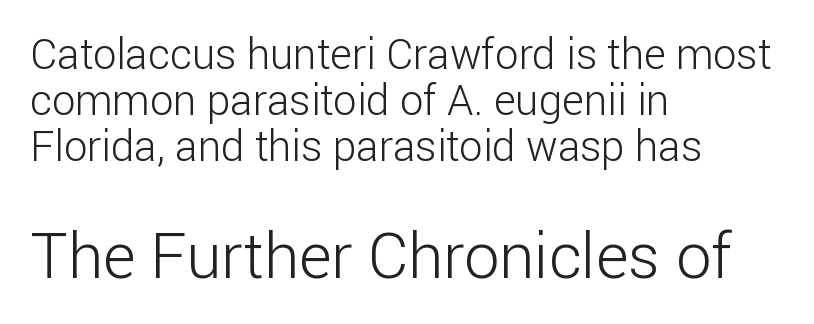
Spacing between characters is what you'd get straight out of the box. If you drew a line through each stem, it would be perfectly vertical. Has an underline been added? It has not. Notice how the passage keeps a crisp vertical edge on the left only. The passage shown is typeset with a sans-serif family. These lines are rendered in a variable-pitch font.
